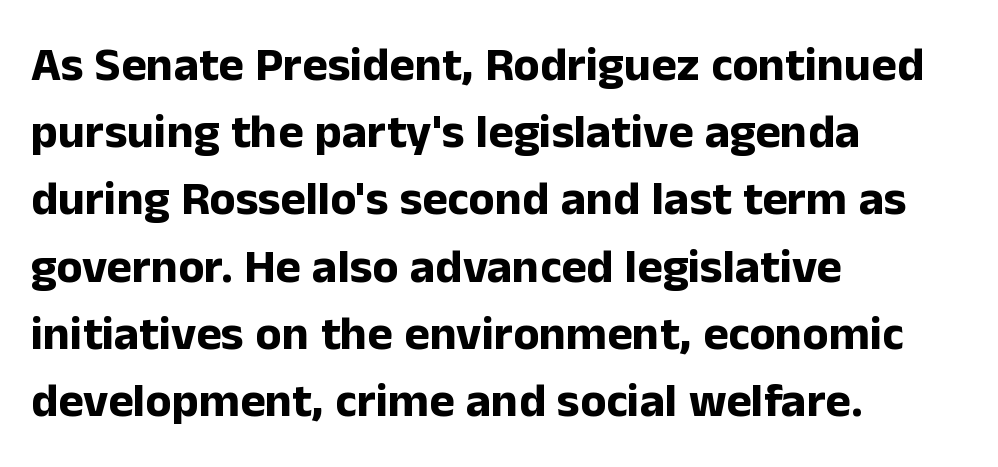
Do the characters align in a grid? No, the font is proportional. Spacing between characters is what you'd get straight out of the box. Strong, thick strokes mark this as bold type. Vertically, the passage feels balanced, rows spaced as you'd expect. Check where the strokes stop: nothing finishes them off — pure sans.
